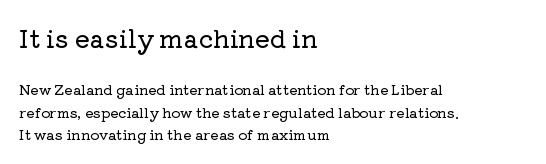
The image shows 25 px text type, upright; set left-aligned, normal line spacing (1.58x), normal letter spacing, not underlined; the first (top) block is 1.79x larger.
